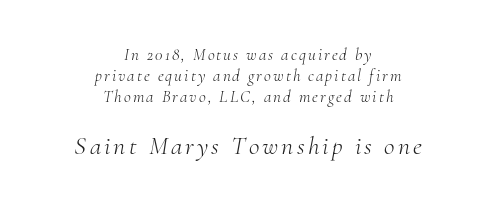
The image shows 26 px text type, italic (leaning right); set centered, normal line spacing (1.25x), not underlined; the second (bottom) block is 1.53x larger.
